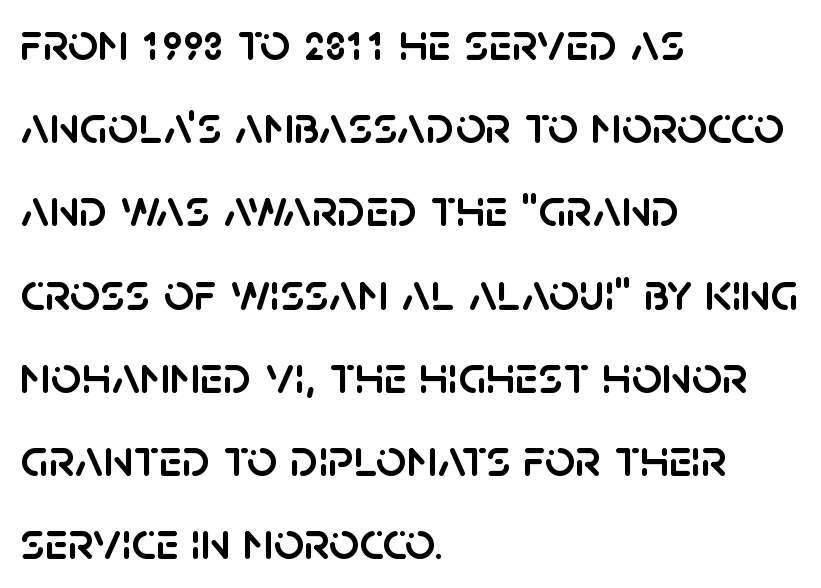
The image shows 53 px sans-serif type, upright; set left-aligned, normal line spacing (1.57x), normal letter spacing, not underlined; low stroke contrast and a large x-height.
